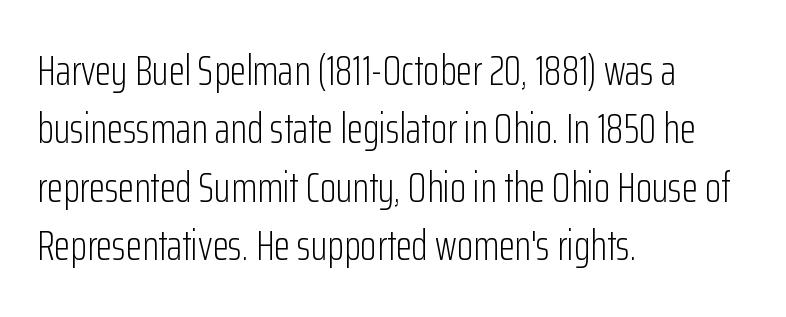
Characters remain perfectly vertical along every line. The setting favours the left margin, as ordinary paragraphs usually do. The text was rendered using a sans face with plain stroke endings. Normally led — the rows are evenly, conventionally spaced.
